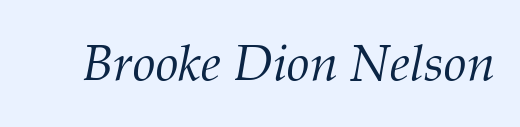
The image shows 51 px light serif type, italic (leaning right); set normal letter spacing, not underlined; medium stroke contrast and a medium x-height.
